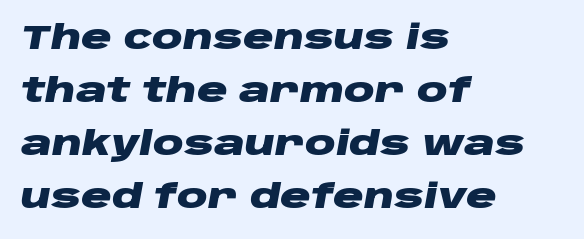
{"italic": "yes", "lean": "right", "slant_degrees": 10, "bold": "yes", "weight": "heavy", "width": "wide", "stroke_contrast": "low", "x_height": "large", "monospaced": "no", "underline": "no", "align": "left", "line_spacing": "normal", "line_spacing_ratio": 1.56, "letter_spacing": "normal", "letter_spacing_em": 0.0, "glyph_px": 34}
